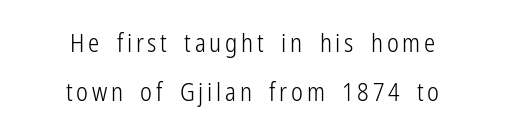
Q: Is the text bold? A: No.
Q: Is the text italic (slanted)? A: No, it is upright.
Q: Is the text underlined? A: No.
Q: How is the paragraph aligned? A: Centered.
Q: Is the spacing between lines tight, normal or loose? A: Loose.
